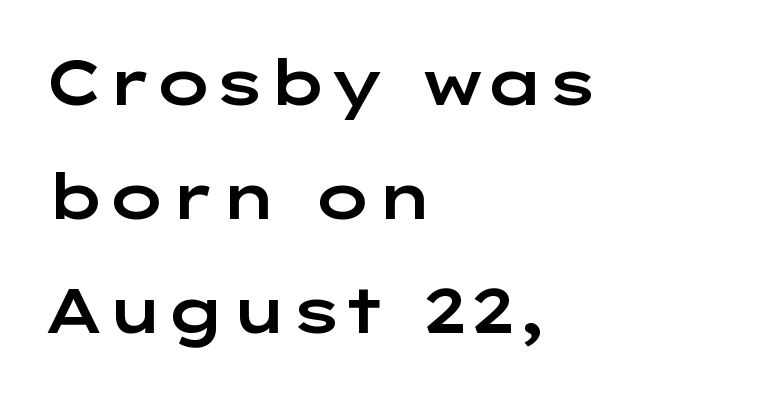
Is this a sans? Yes — the strokes have no serifs. Character widths vary here, with narrow letters taking less room than wide ones. The lettering stays uniformly vertical, giving the passage a roman look. The line texture is even and compact thanks to regular tracking. The paragraph shown leans on its left margin.
